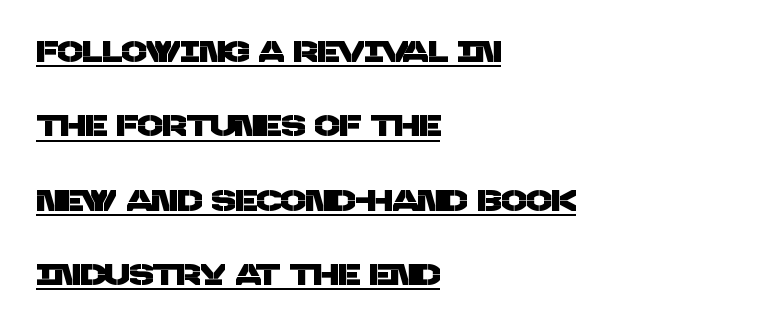
Does extra space separate the letters? No, they use regular spacing. Like a heading marked for emphasis, these lines bear an underscore. The characters display no serif detailing; their extremities are plain. The designer dialed line spacing up above the default. Here the designer chose a conventional face with non-uniform glyph widths. Line starts are locked; line ends wander.
